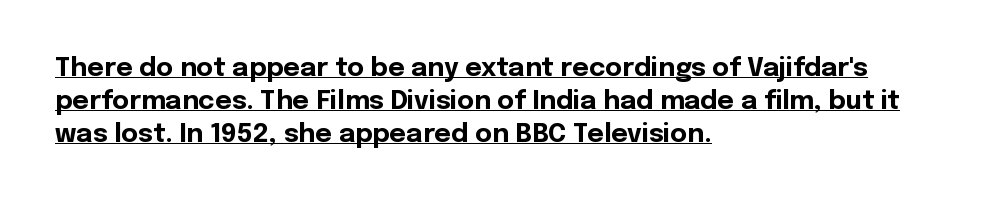
Compared with an ordinary text face, these strokes are far heavier — a full bold. Look at the tracking — it's just the regular setting, nothing added. A typesetter would mark this as roman, not italic. Compared with undecorated copy, this sample adds a rule below the words. Evenly set lines give the paragraph a standard silhouette.
